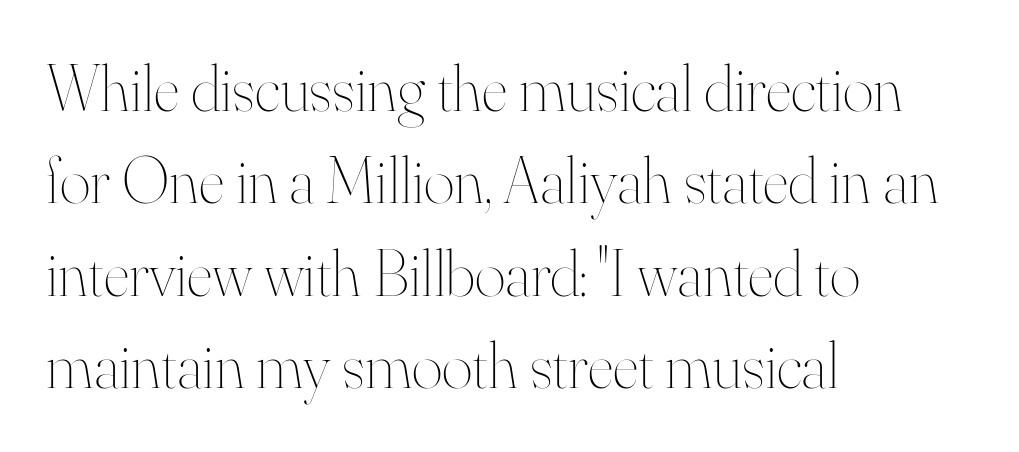
Teacher's note: observe the even left margin — that is flush-left alignment. You could not count columns in this text — the font is proportionally spaced. Stem width sits at or under what a default text font uses. Compared with typical body copy, the letter spacing here is the same.
